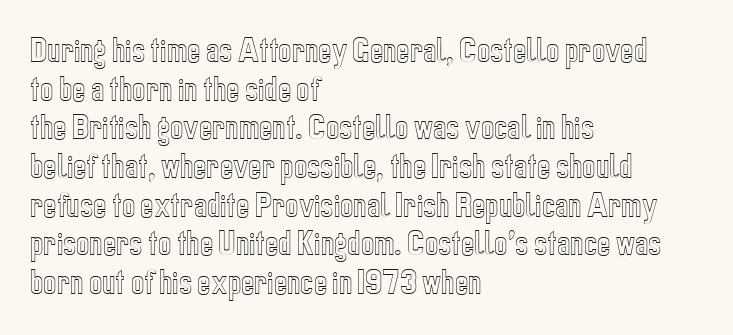
Short and long lines alike share a common starting point at left. Default kerning and tracking; the words read as compact shapes. Words float on clear page, feet unadorned. Varying glyph widths throughout — classic text-font behaviour. Posture: upright roman.
